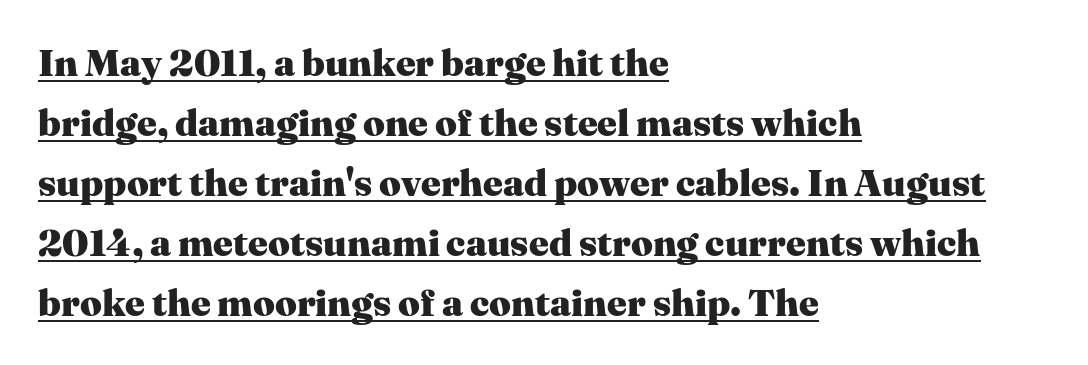
The image shows 38 px heavy serif type, upright; set left-aligned, normal line spacing (1.58x), normal letter spacing, underlined; medium stroke contrast and a medium x-height.
